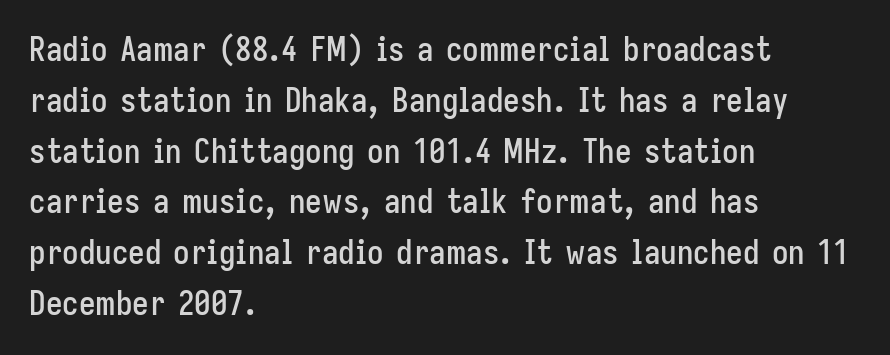
Descender tails drop into unmarked territory. The passage shown is typed in a proportional face where columns would drift. Line spacing here is normal. The text block is weighted toward the left margin, trailing off unevenly rightward.
